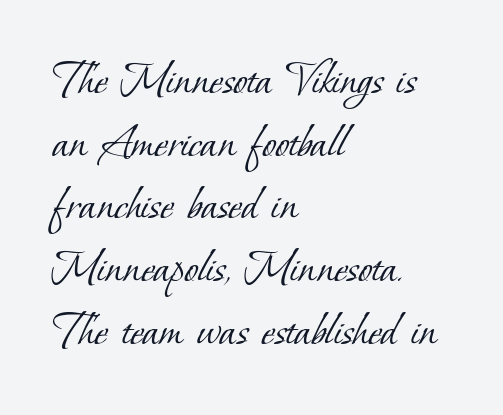
The letters advance in unequal steps, a hallmark of proportional type. What kind of face is this? One with serifs. Nothing heavy about these letters — not bold at all. Where is the straight margin? On the left.
